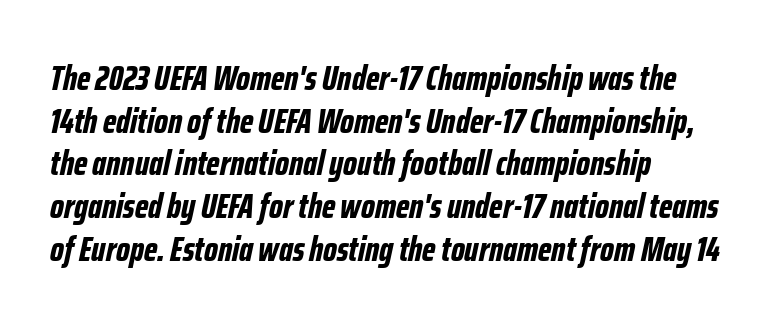
Summary of weight: heavy, a full bold. The face used here is proportionally spaced, like ordinary book or web type. Students, note that the glyphs here touch the page at normal intervals. Emphasis-style slanted type is in use. The lines are quadded left. The string is rendered with underlining switched off.
